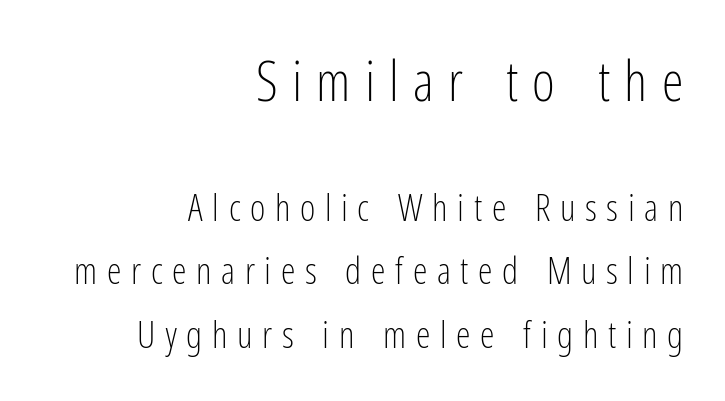
{"serif": "no", "italic": "no", "bold": "no", "weight": "light", "width": "condensed", "stroke_contrast": "low", "x_height": "medium", "monospaced": "no", "underline": "no", "align": "right", "line_spacing_ratio": 1.72, "letter_spacing": "wide", "letter_spacing_em": 0.26, "larger_block": "first", "size_ratio": 1.49, "glyph_px": 55}
